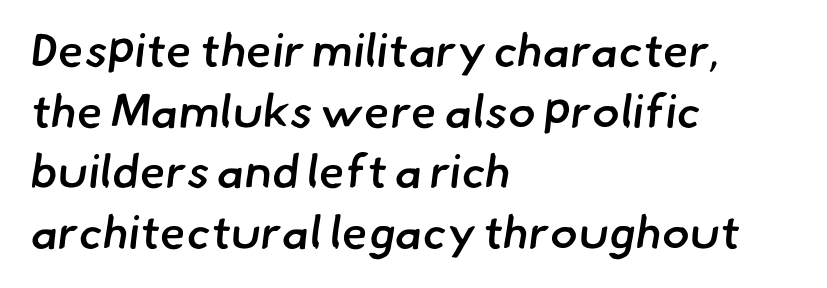
{"serif": "no", "bold": "semi", "weight": "semibold", "width": "normal", "stroke_contrast": "low", "x_height": "small", "monospaced": "no", "underline": "no", "align": "left", "line_spacing": "normal", "line_spacing_ratio": 1.29, "letter_spacing": "normal", "letter_spacing_em": 0.0, "glyph_px": 47}
